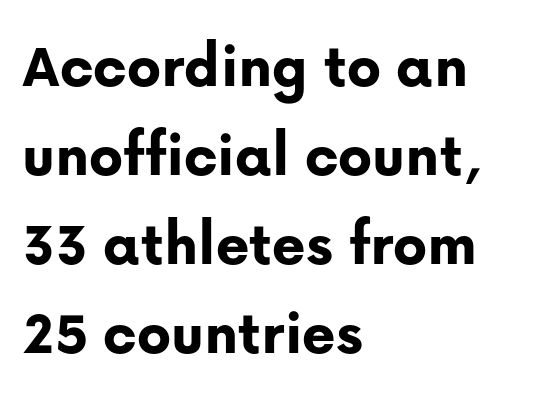
The image shows 64 px bold sans-serif type, upright; set left-aligned, normal line spacing (1.39x), normal letter spacing, not underlined; low stroke contrast and a medium x-height.
